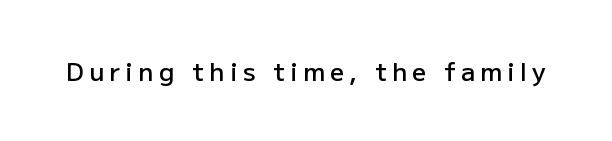
Q: Is the text bold? A: Semi-bold.
Q: Is the text italic (slanted)? A: No, it is upright.
Q: Is the text underlined? A: No.
Q: Is the spacing between letters normal or unusually wide? A: Unusually wide.
